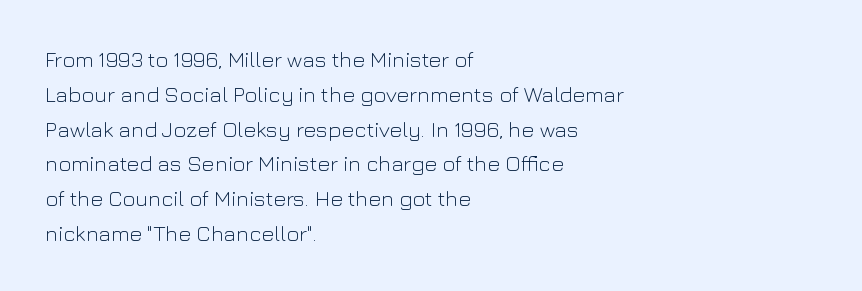
Q: Is the text bold? A: No.
Q: Is the text italic (slanted)? A: No, it is upright.
Q: Is the text underlined? A: No.
Q: How is the paragraph aligned? A: Left-aligned.
Q: Is the spacing between letters normal or unusually wide? A: Normal.
Q: Is the spacing between lines tight, normal or loose? A: Normal.
